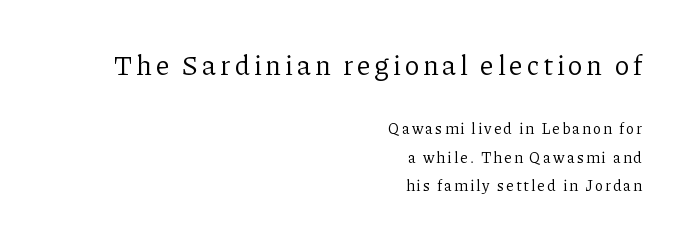
The image shows 27 px text type, upright; set right-aligned, line spacing 1.88x, not underlined; the first (top) block is 1.8x larger.
